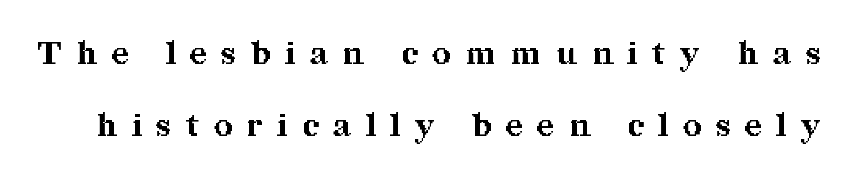
Q: Is the text bold? A: Yes.
Q: Is the text italic (slanted)? A: No, it is upright.
Q: Is the typeface a serif or a sans-serif typeface? A: Serif.
Q: Is the text underlined? A: No.
Q: Is the spacing between letters normal or unusually wide? A: Unusually wide.
Q: Is the spacing between lines tight, normal or loose? A: Loose.
Q: Width (condensed, normal, or wide)? A: Normal.
Q: Stroke contrast? A: Medium.
Q: x-height? A: Medium.
Q: Monospaced? A: No.
